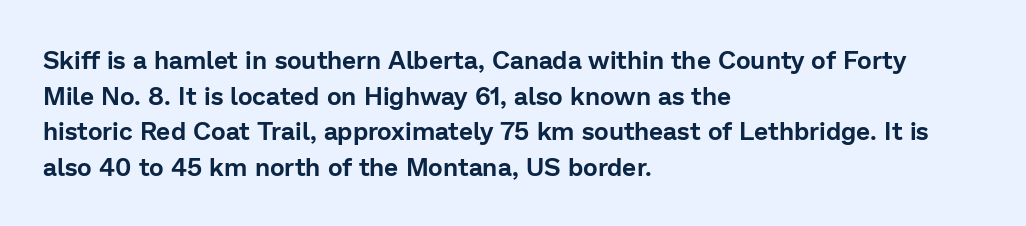
The image shows 25 px text type, upright; set left-aligned, normal line spacing (1.43x), normal letter spacing, not underlined.
